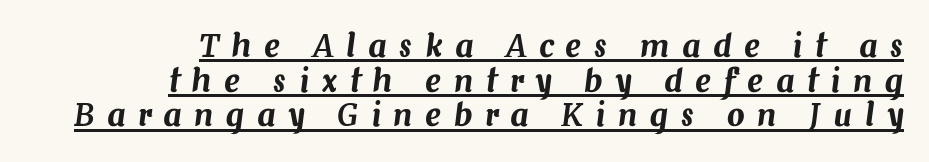
{"italic": "yes", "lean": "right", "slant_degrees": 7, "width": "normal", "stroke_contrast": "medium", "x_height": "medium", "monospaced": "no", "underline": "yes", "align": "right", "line_spacing": "tight", "line_spacing_ratio": 1.12, "letter_spacing": "wide", "letter_spacing_em": 0.41, "glyph_px": 31}
